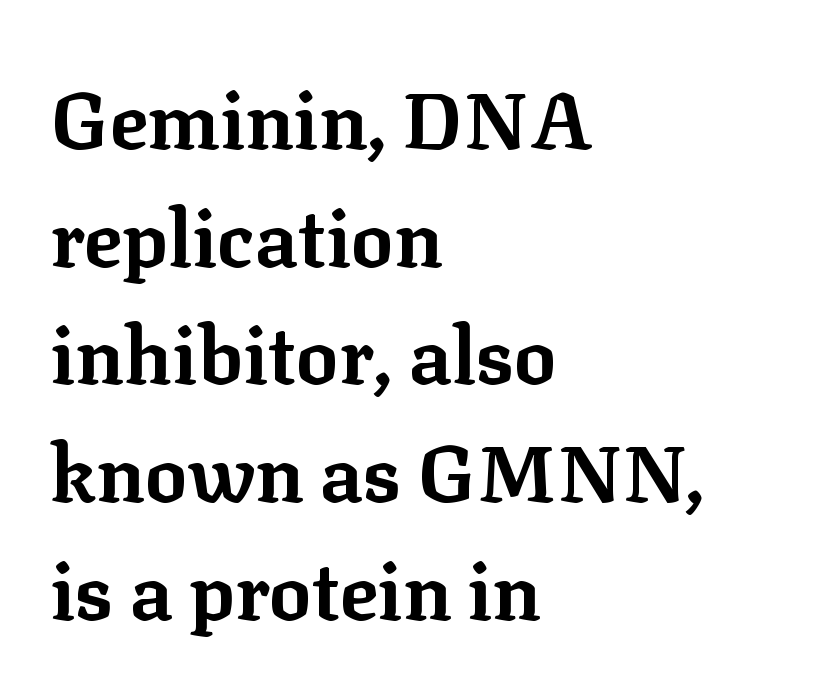
The line-height multiplier appears to be the usual default. Alignment: flush left. The face used here is rendered with its standard letterfit. Plenty of ink on the page — the face is bold. The passage shown is typed in a proportional face where columns would drift.
